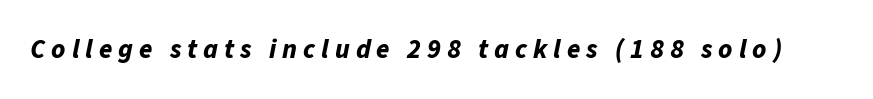
The image shows 27 px bold type, italic (leaning right); set unusually wide letter spacing (+0.22 em), not underlined.
